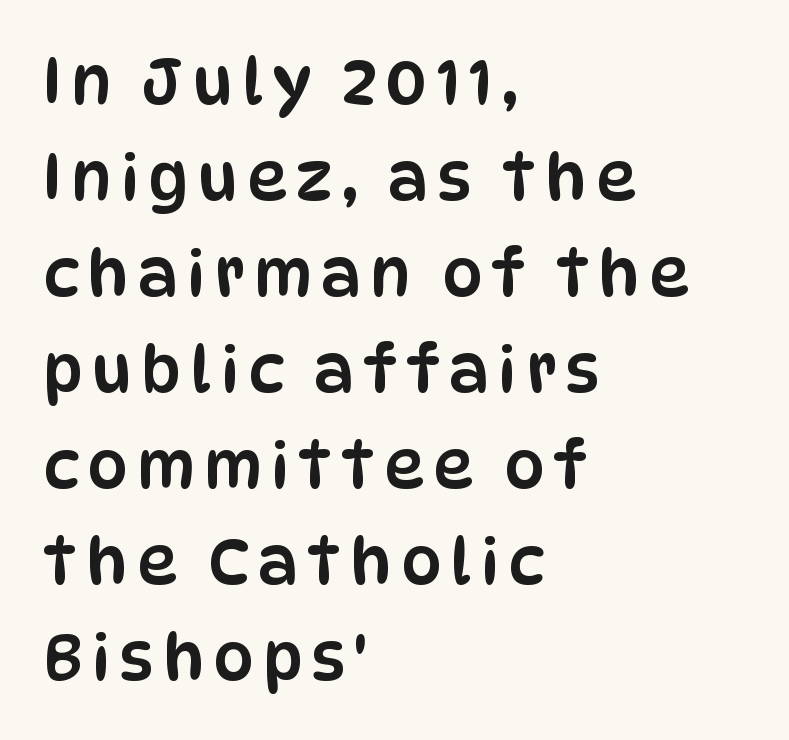
Does the lettering tilt? It doesn't — this is upright. Summary of vertical rhythm: regular, with standard interline spacing. Has an underline been added? It has not. The paragraph shown leans on its left margin.
